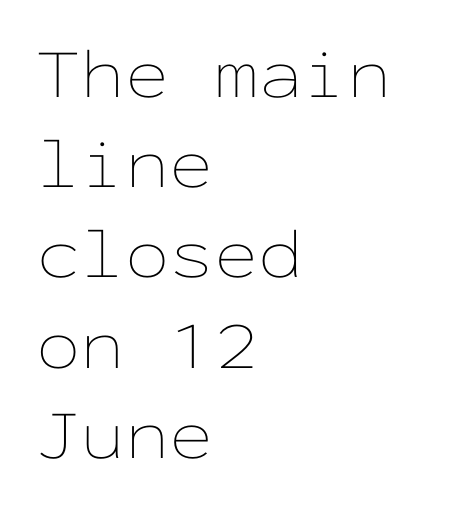
{"italic": "no", "bold": "no", "weight": "thin", "width": "wide", "stroke_contrast": "low", "x_height": "medium", "monospaced": "yes", "underline": "no", "align": "left", "line_spacing": "normal", "line_spacing_ratio": 1.27, "letter_spacing": "normal", "letter_spacing_em": 0.0, "glyph_px": 71}
